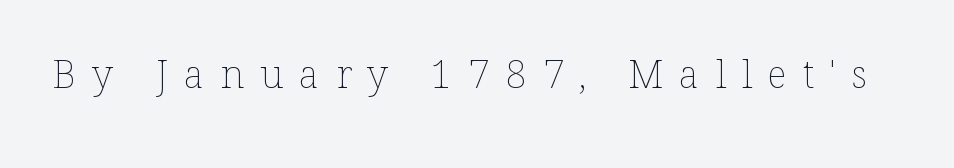
The image shows 39 px thin type, upright; set unusually wide letter spacing (+0.41 em), not underlined; low stroke contrast and a medium x-height.
